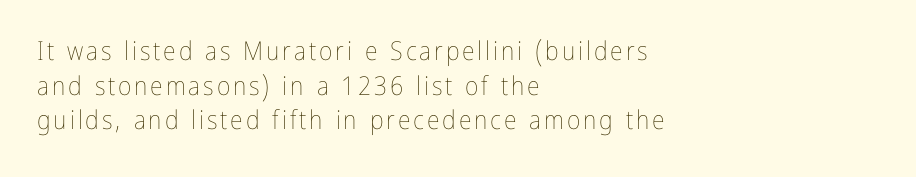
{"italic": "no", "bold": "no", "underline": "no", "align": "left", "line_spacing": "normal", "line_spacing_ratio": 1.33, "glyph_px": 26}
